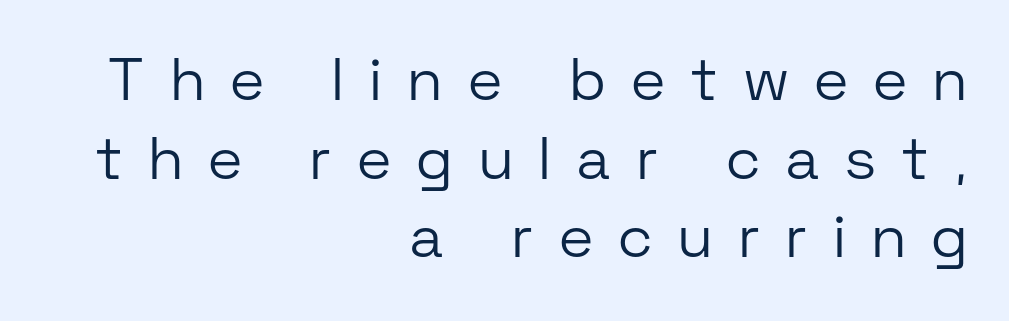
{"serif": "no", "italic": "no", "bold": "no", "weight": "light", "width": "normal", "stroke_contrast": "low", "x_height": "medium", "monospaced": "no", "underline": "no", "align": "right", "line_spacing": "normal", "line_spacing_ratio": 1.31, "letter_spacing": "wide", "letter_spacing_em": 0.45, "glyph_px": 60}
